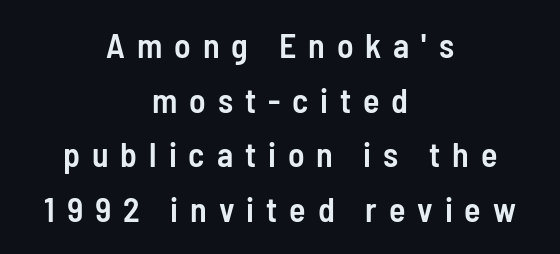
{"serif": "no", "italic": "no", "bold": "semi", "weight": "semibold", "width": "condensed", "stroke_contrast": "low", "x_height": "medium", "monospaced": "no", "underline": "no", "align": "center", "line_spacing": "normal", "line_spacing_ratio": 1.61, "letter_spacing": "wide", "letter_spacing_em": 0.35, "glyph_px": 34}
